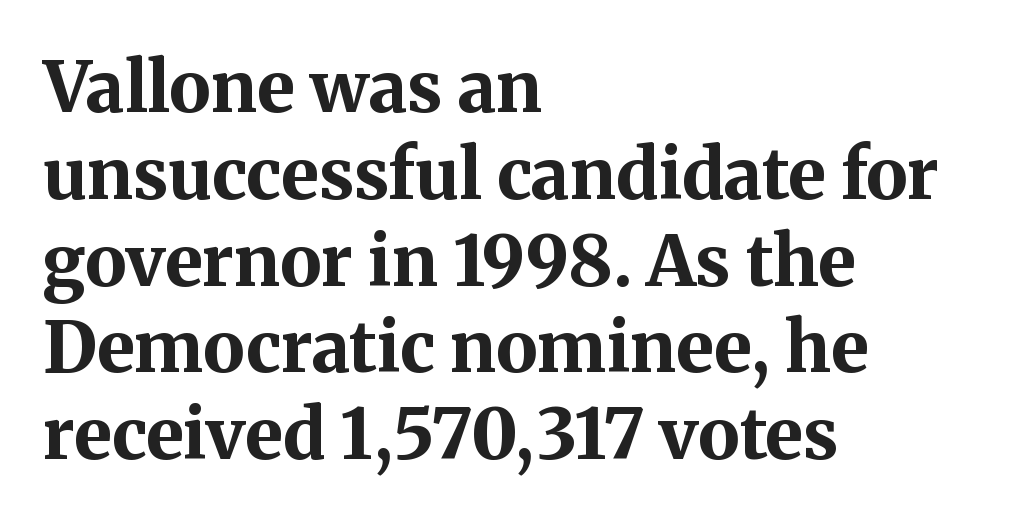
{"serif": "yes", "italic": "no", "bold": "yes", "weight": "bold", "width": "normal", "stroke_contrast": "medium", "x_height": "medium", "monospaced": "no", "underline": "no", "align": "left", "line_spacing_ratio": 1.24, "letter_spacing": "normal", "letter_spacing_em": 0.0, "glyph_px": 70}
